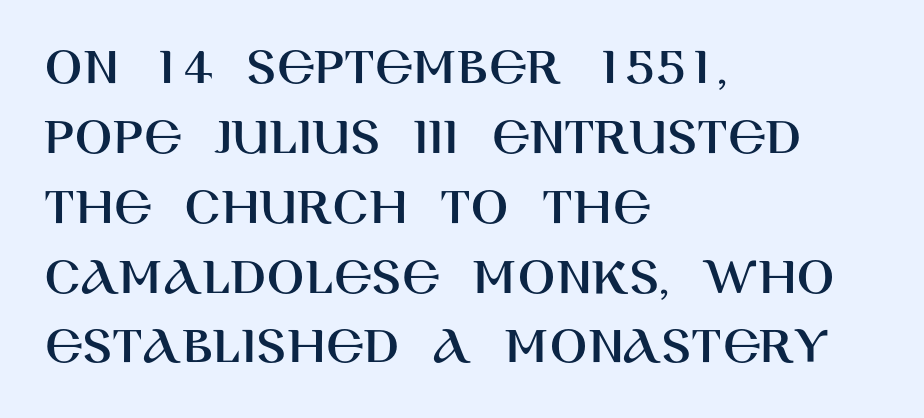
Where is the straight margin? On the left. These lines sit exactly where default settings would place them. Between one letter and the next there's only the usual sliver of space. Underlining? Definitely not there. Stroke terminals: plain, sans-serif. Posture: upright roman.
